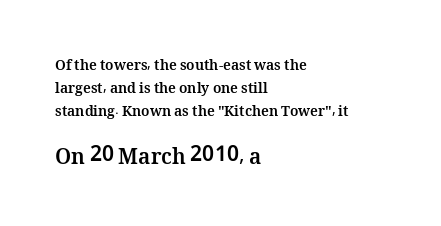
{"italic": "no", "bold": "yes", "underline": "no", "align": "left", "line_spacing": "normal", "line_spacing_ratio": 1.64, "letter_spacing": "normal", "letter_spacing_em": 0.0, "larger_block": "second", "size_ratio": 1.5, "glyph_px": 21}
